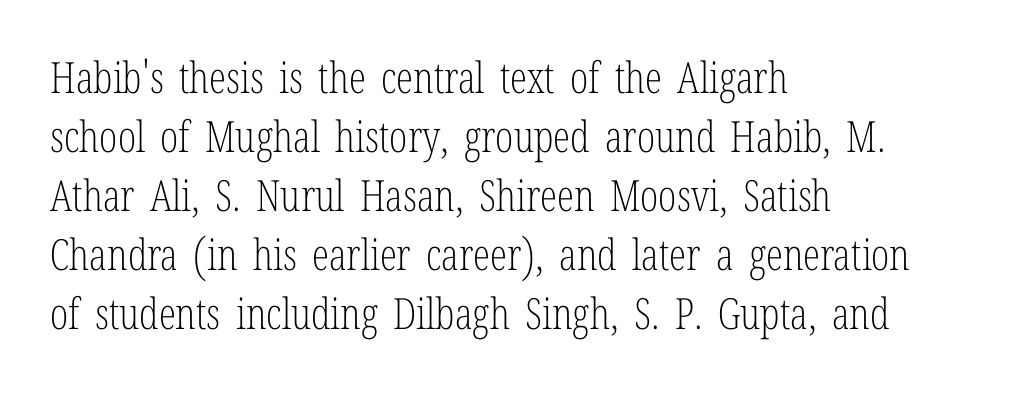
{"serif": "yes", "italic": "no", "bold": "no", "weight": "light", "width": "condensed", "stroke_contrast": "low", "x_height": "medium", "monospaced": "no", "underline": "no", "align": "left", "line_spacing": "normal", "line_spacing_ratio": 1.37, "letter_spacing": "normal", "letter_spacing_em": 0.0, "glyph_px": 43}
